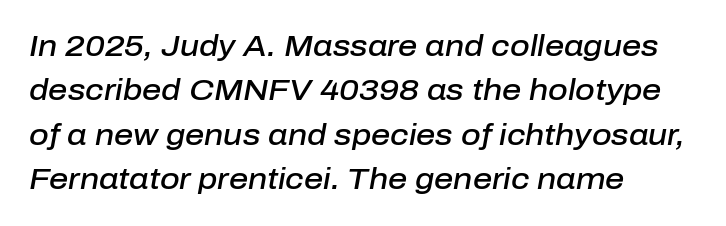
The image shows 30 px semibold type, italic (leaning right); set left-aligned, normal line spacing (1.48x), normal letter spacing, not underlined; low stroke contrast and a medium x-height.
